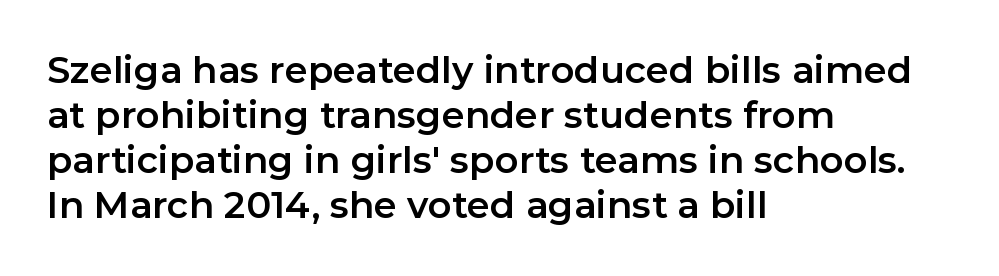
{"serif": "no", "italic": "no", "width": "normal", "stroke_contrast": "low", "x_height": "medium", "monospaced": "no", "underline": "no", "align": "left", "line_spacing_ratio": 1.22, "letter_spacing": "normal", "letter_spacing_em": 0.0, "glyph_px": 37}
